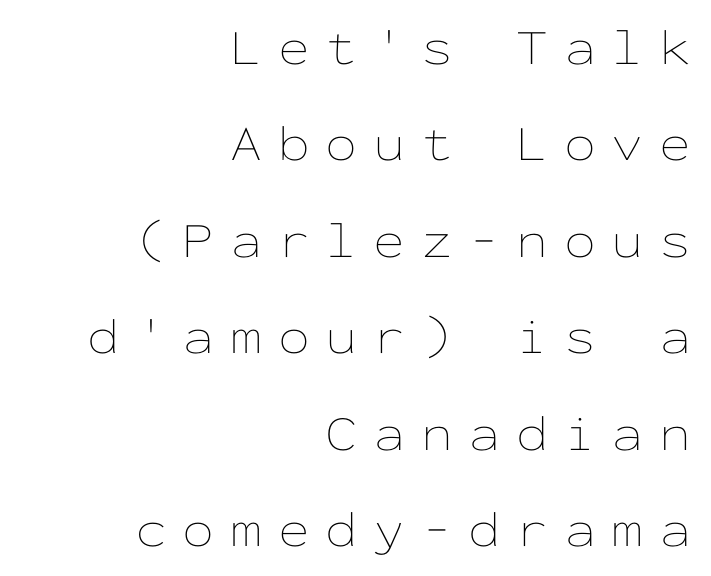
The image shows 51 px thin, wide type, upright, monospaced; set right-aligned, line spacing 1.89x, unusually wide letter spacing (+0.31 em), not underlined; low stroke contrast and a medium x-height.
